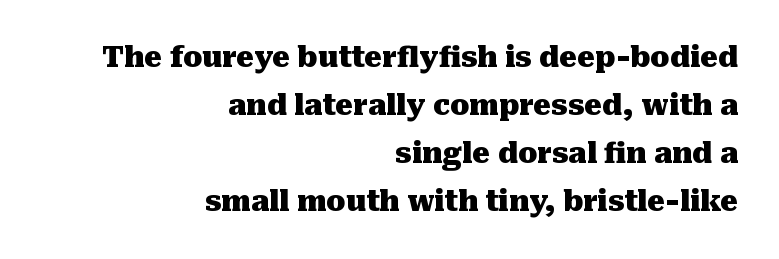
The image shows 28 px heavy serif type, upright; set right-aligned, line spacing 1.71x, normal letter spacing, not underlined; medium stroke contrast and a medium x-height.
